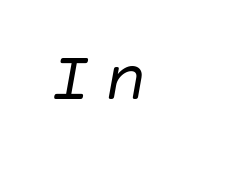
Q: Is the text bold? A: No.
Q: Is the text italic (slanted)? A: Yes, it leans right by about 10 degrees.
Q: Is the text underlined? A: No.
Q: Width (condensed, normal, or wide)? A: Normal.
Q: Stroke contrast? A: Low.
Q: x-height? A: Large.
